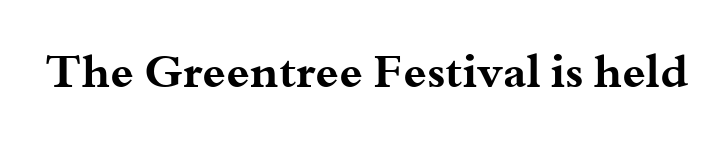
Bare-footed words on every line. Short note: letters normally spaced. The lettering holds an erect, upright posture throughout. Old-style or modern, the face here clearly has serifs.
